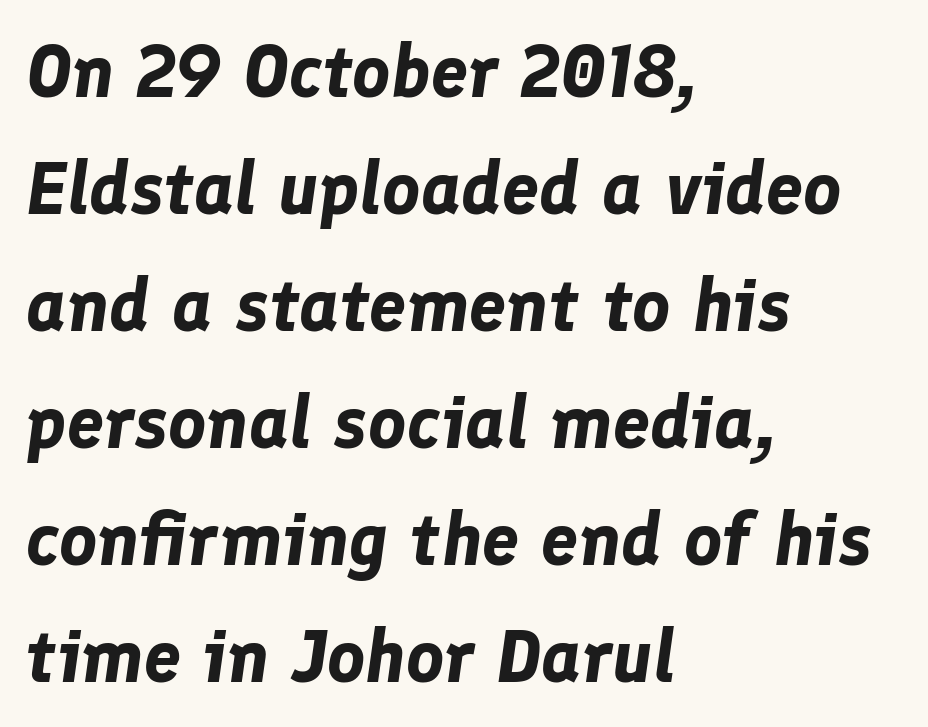
The image shows 74 px bold type, italic (leaning right); set left-aligned, normal line spacing (1.58x), normal letter spacing, not underlined; low stroke contrast and a medium x-height.
